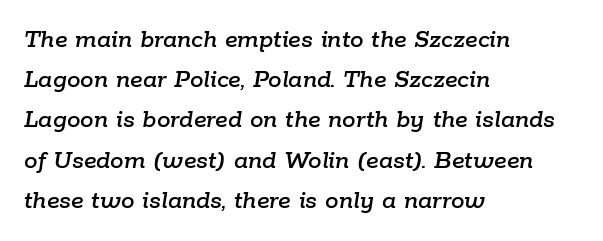
The image shows 27 px text type, italic (leaning right); set left-aligned, normal line spacing (1.49x), normal letter spacing, not underlined.
